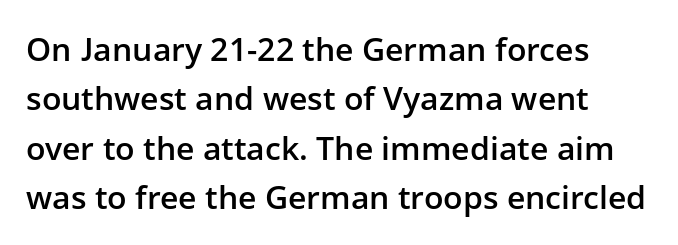
The image shows 32 px semibold sans-serif type, upright; set left-aligned, normal line spacing (1.54x), normal letter spacing, not underlined; low stroke contrast and a medium x-height.
